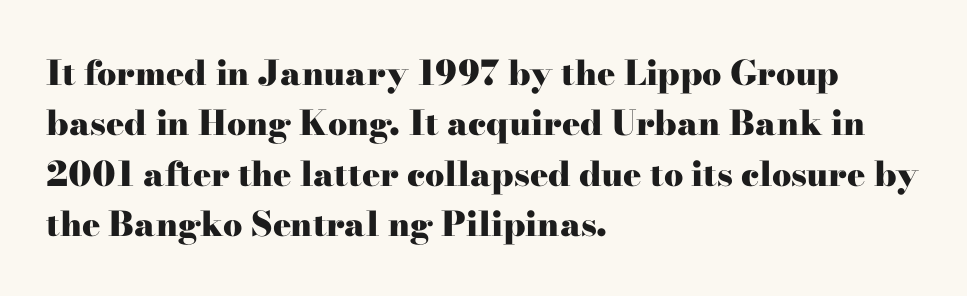
{"serif": "yes", "italic": "no", "bold": "yes", "weight": "heavy", "width": "wide", "stroke_contrast": "high", "x_height": "small", "monospaced": "no", "underline": "no", "align": "left", "line_spacing": "normal", "line_spacing_ratio": 1.48, "letter_spacing": "normal", "letter_spacing_em": 0.0, "glyph_px": 34}
